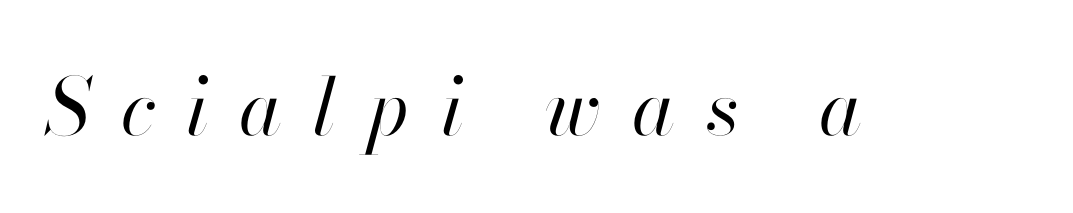
Lines of text with bare space underneath. Italic? Definitely — the glyphs are oblique. Loose tracking; the words dissolve into strings of separated letters. A quiet, ordinary-to-light weight characterises the typeface. Do the characters align in a grid? No, the font is proportional.
